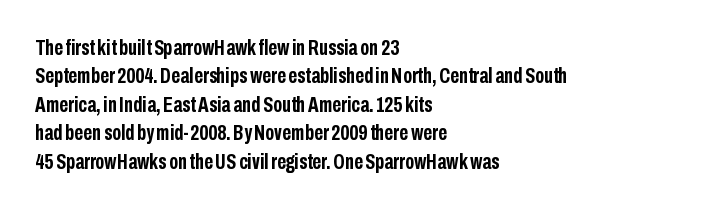
Q: Is the text bold? A: Yes.
Q: Is the text italic (slanted)? A: No, it is upright.
Q: Is the text underlined? A: No.
Q: How is the paragraph aligned? A: Left-aligned.
Q: Is the spacing between letters normal or unusually wide? A: Normal.
Q: Is the spacing between lines tight, normal or loose? A: Normal.
